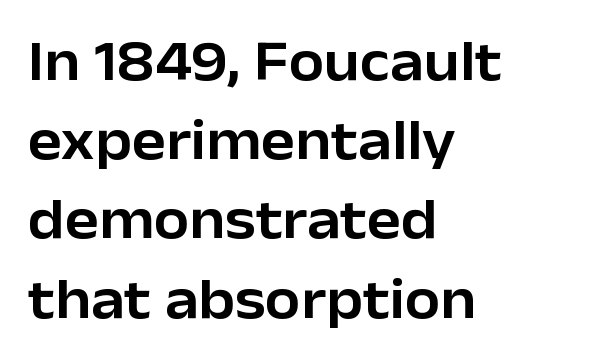
The lines in this sample share a left origin and differ only in where they stop. The designer left line spacing at the default. Decoration check: the copy has no underline. The typography opts for an upright posture over an oblique one.
